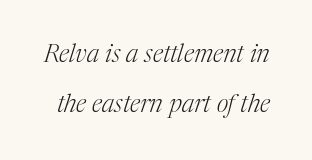
The image shows 25 px text type, italic (leaning right); set loose line spacing (1.99x), normal letter spacing, not underlined.
